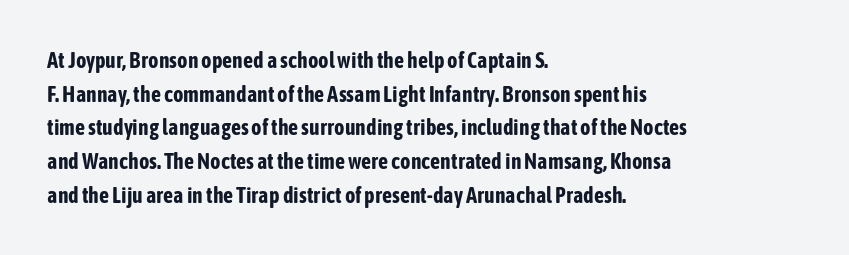
This sample is left-justified, so line endings fall wherever the words run out. Ascenders rise straight up at ninety degrees. Notice how descenders clear the ascenders below comfortably — that's standard leading. Is the type bold? Yes — the strokes are clearly thick and heavy.
